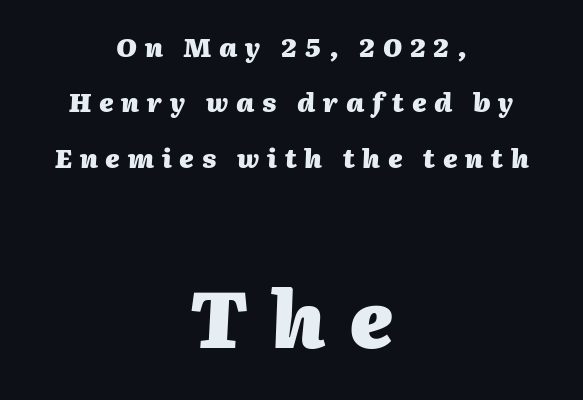
{"italic": "yes", "lean": "right", "slant_degrees": 2, "bold": "yes", "weight": "heavy", "width": "normal", "stroke_contrast": "medium", "x_height": "medium", "monospaced": "no", "underline": "no", "align": "center", "line_spacing": "loose", "line_spacing_ratio": 2.13, "letter_spacing": "wide", "letter_spacing_em": 0.3, "larger_block": "second", "size_ratio": 3.04, "glyph_px": 79}
